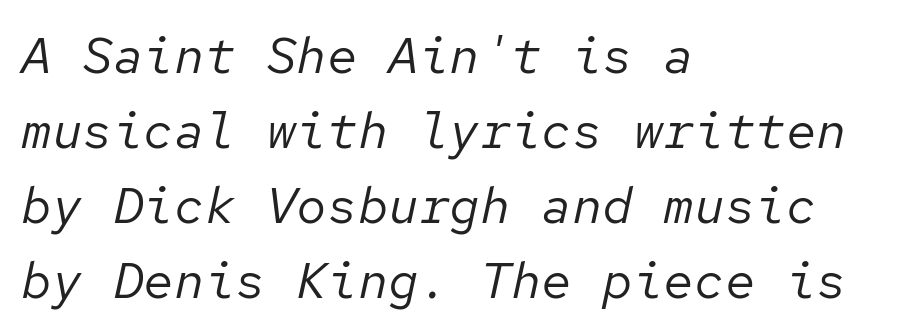
The image shows 51 px regular-weight type, italic (leaning right), monospaced; set left-aligned, normal line spacing (1.47x), normal letter spacing, not underlined; low stroke contrast and a medium x-height.
